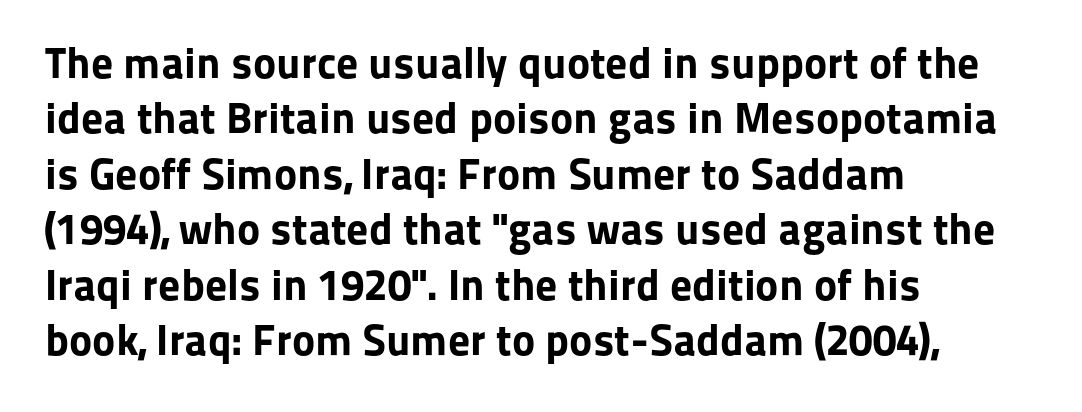
The image shows 44 px bold sans-serif type, upright; set left-aligned, normal line spacing (1.26x), normal letter spacing, not underlined; low stroke contrast and a medium x-height.
